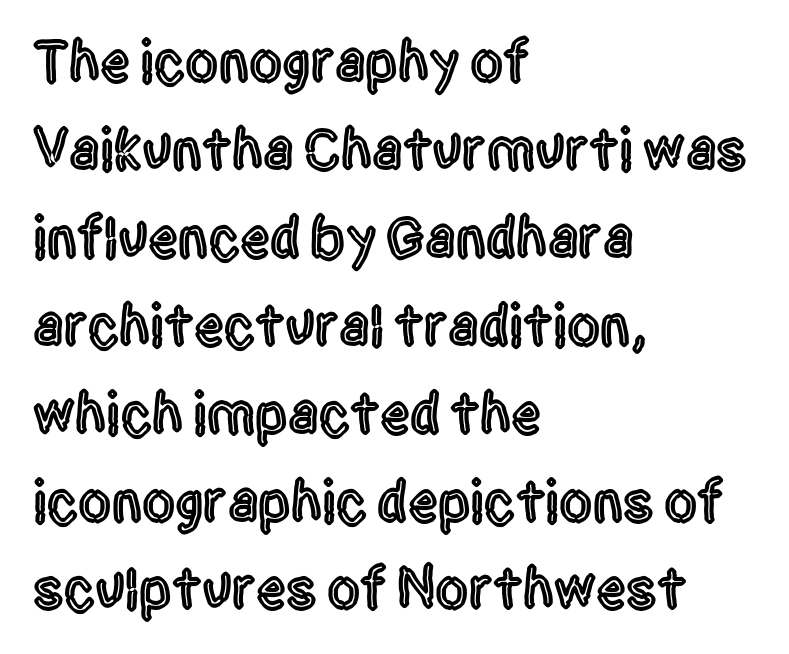
Q: Is the text italic (slanted)? A: No, it is upright.
Q: Is the typeface a serif or a sans-serif typeface? A: Sans-serif.
Q: Is the text underlined? A: No.
Q: How is the paragraph aligned? A: Left-aligned.
Q: Is the spacing between letters normal or unusually wide? A: Normal.
Q: Is the spacing between lines tight, normal or loose? A: Normal.
Q: Width (condensed, normal, or wide)? A: Condensed.
Q: x-height? A: Large.
Q: Monospaced? A: No.
